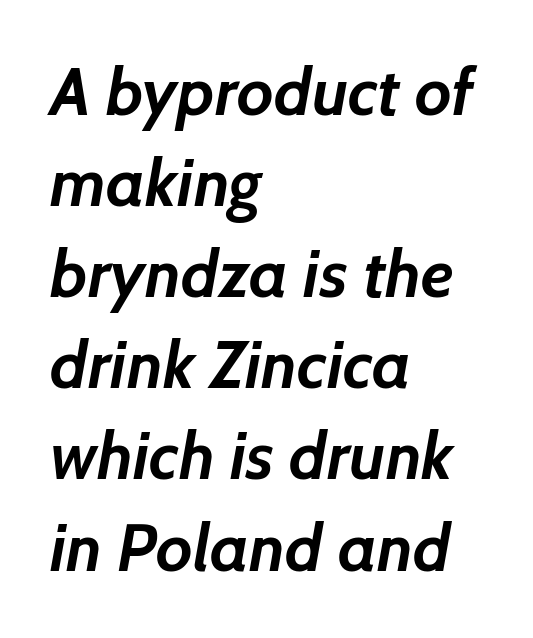
These lines keep a tight, regular rhythm from letter to letter. Think of a printed novel: that variable character pitch is what you see here. Normally led — the rows are evenly, conventionally spaced. The characters look thick and weighty, a clear bold. A typesetter would label this face a sans. Underline: absent.
